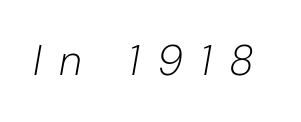
The characters are drawn with everyday or finer stroke widths. Descenders are the only things crossing below the line. The rendering applies a slant to the glyphs. Here the designer chose a conventional face with non-uniform glyph widths.
